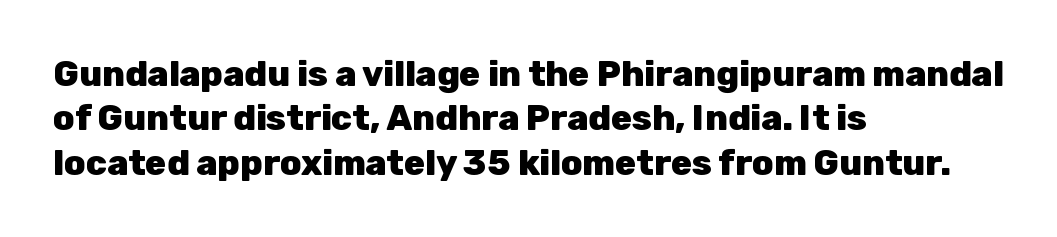
{"serif": "no", "italic": "no", "bold": "yes", "weight": "heavy", "width": "normal", "stroke_contrast": "low", "x_height": "medium", "monospaced": "no", "underline": "no", "align": "left", "line_spacing": "normal", "line_spacing_ratio": 1.27, "letter_spacing": "normal", "letter_spacing_em": 0.0, "glyph_px": 35}
